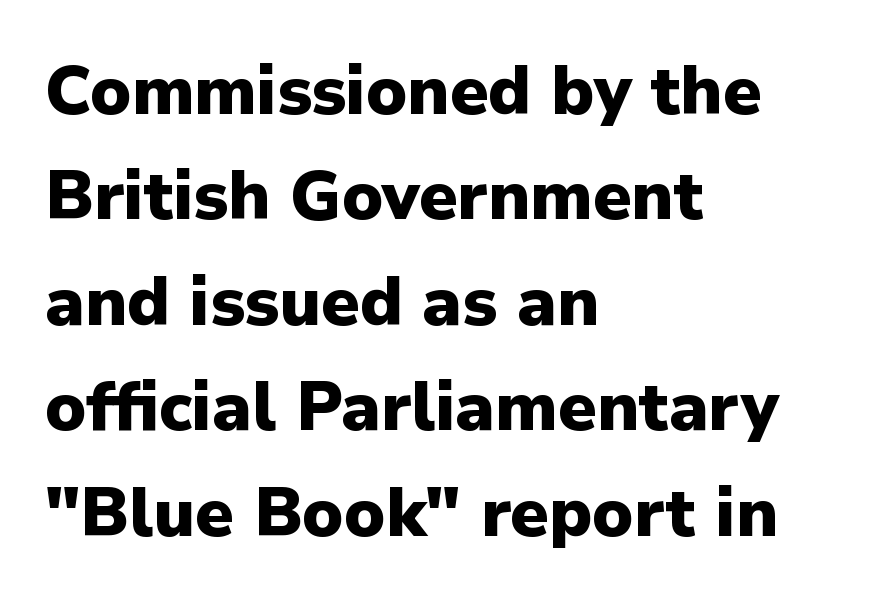
Q: Is the text bold? A: Yes.
Q: Is the text italic (slanted)? A: No, it is upright.
Q: Is the typeface a serif or a sans-serif typeface? A: Sans-serif.
Q: Is the text underlined? A: No.
Q: How is the paragraph aligned? A: Left-aligned.
Q: Is the spacing between letters normal or unusually wide? A: Normal.
Q: Is the spacing between lines tight, normal or loose? A: Normal.
Q: Width (condensed, normal, or wide)? A: Normal.
Q: Stroke contrast? A: Low.
Q: x-height? A: Medium.
Q: Monospaced? A: No.
